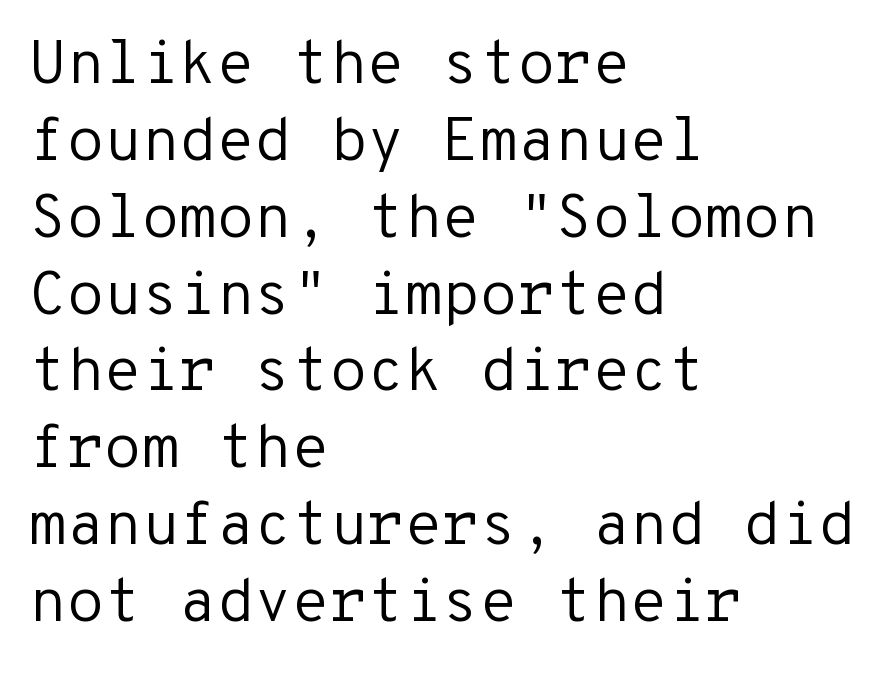
{"serif": "no", "italic": "no", "bold": "no", "weight": "regular", "width": "normal", "stroke_contrast": "low", "x_height": "medium", "monospaced": "yes", "underline": "no", "align": "left", "line_spacing": "normal", "line_spacing_ratio": 1.26, "letter_spacing": "normal", "letter_spacing_em": 0.0, "glyph_px": 61}
